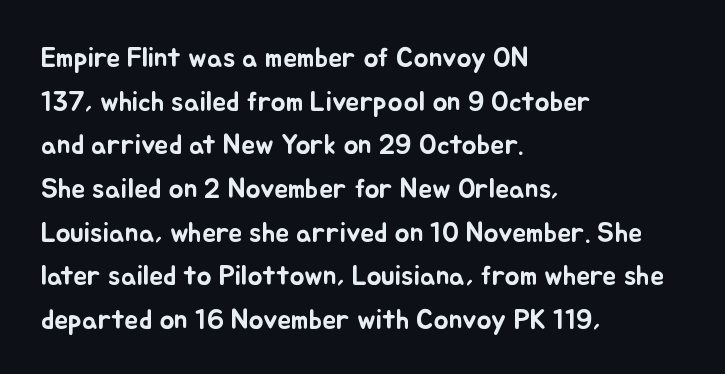
{"italic": "no", "width": "normal", "stroke_contrast": "low", "x_height": "small", "monospaced": "no", "underline": "no", "align": "left", "line_spacing": "normal", "line_spacing_ratio": 1.56, "letter_spacing": "normal", "letter_spacing_em": 0.0, "glyph_px": 28}
